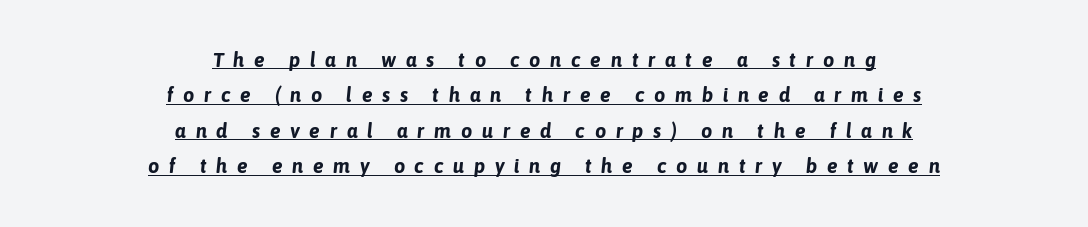
Q: Is the text bold? A: Yes.
Q: Is the text italic (slanted)? A: Yes, it leans right by about 6 degrees.
Q: Is the text underlined? A: Yes.
Q: How is the paragraph aligned? A: Centered.
Q: Is the spacing between letters normal or unusually wide? A: Unusually wide.
